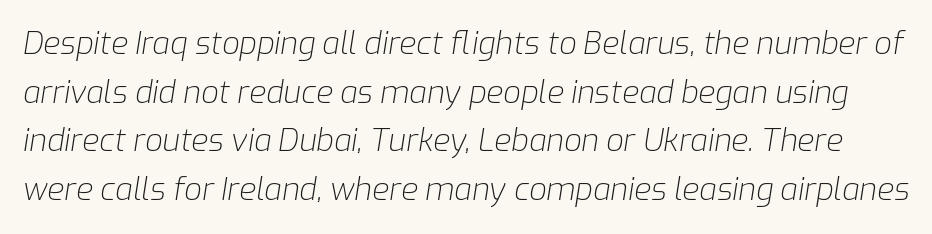
{"italic": "yes", "lean": "right", "slant_degrees": 9, "bold": "no", "weight": "light", "width": "normal", "stroke_contrast": "low", "x_height": "medium", "monospaced": "no", "underline": "no", "line_spacing": "normal", "line_spacing_ratio": 1.57, "letter_spacing": "normal", "letter_spacing_em": 0.0, "glyph_px": 31}
